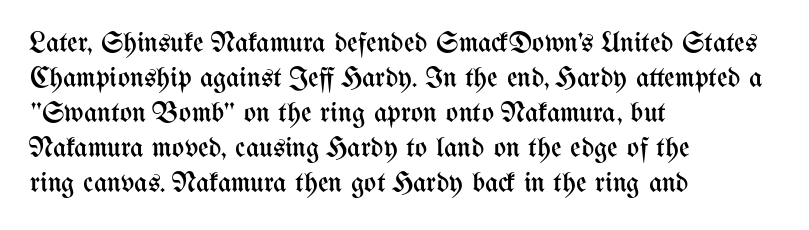
Q: Is the text bold? A: No.
Q: Is the text italic (slanted)? A: No, it is upright.
Q: Is the text underlined? A: No.
Q: How is the paragraph aligned? A: Left-aligned.
Q: Is the spacing between letters normal or unusually wide? A: Normal.
Q: Width (condensed, normal, or wide)? A: Condensed.
Q: Stroke contrast? A: Medium.
Q: x-height? A: Medium.
Q: Monospaced? A: No.
